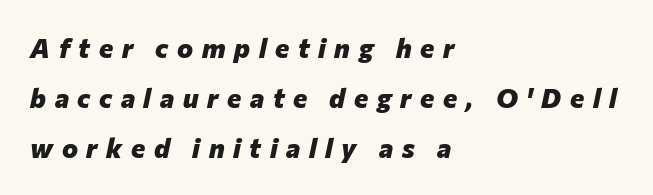
{"italic": "yes", "lean": "right", "slant_degrees": 12, "bold": "yes", "underline": "no", "align": "left", "line_spacing_ratio": 1.86, "letter_spacing": "wide", "letter_spacing_em": 0.32, "glyph_px": 27}
